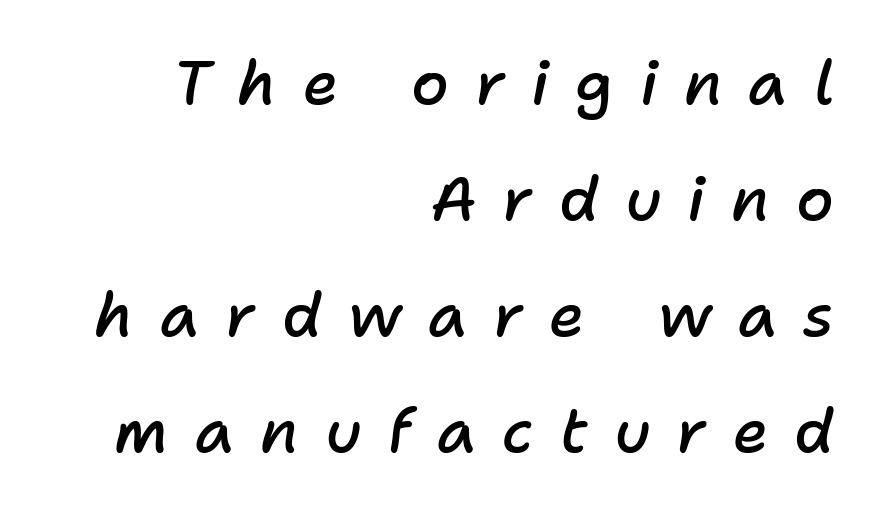
The image shows 61 px semibold type, italic (leaning right); set right-aligned, loose line spacing (1.9x), unusually wide letter spacing (+0.43 em), not underlined; low stroke contrast and a medium x-height.
